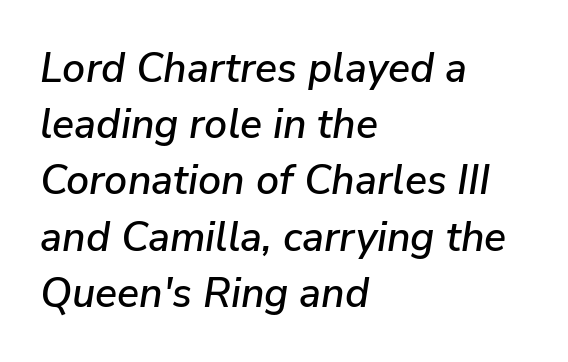
{"italic": "yes", "lean": "right", "slant_degrees": 9, "width": "normal", "stroke_contrast": "low", "x_height": "medium", "monospaced": "no", "underline": "no", "align": "left", "line_spacing": "normal", "line_spacing_ratio": 1.37, "letter_spacing": "normal", "letter_spacing_em": 0.0, "glyph_px": 41}
